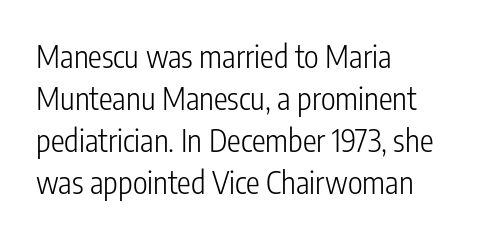
The zone under the glyphs is completely vacant. No letter is thick-stroked: the sample isn't bold. Vertical strokes here are truly vertical. You could not count columns in this text — the font is proportionally spaced. The compositor pushed each line to the left boundary.
